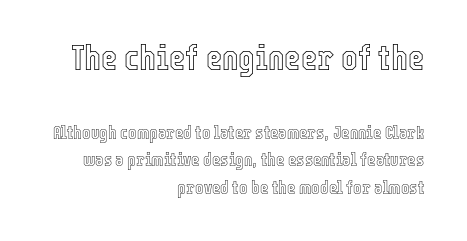
The image shows 35 px condensed type, upright; set right-aligned, normal line spacing (1.53x), normal letter spacing, not underlined; the first (top) block is 1.94x larger; a medium x-height.
